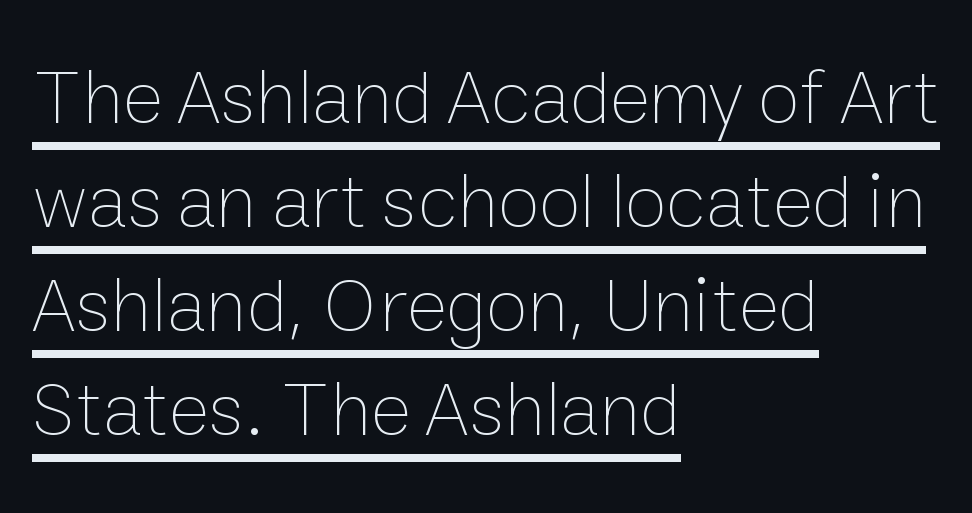
The image shows 77 px thin type, upright; set left-aligned, normal line spacing (1.35x), normal letter spacing, underlined; low stroke contrast and a medium x-height.
